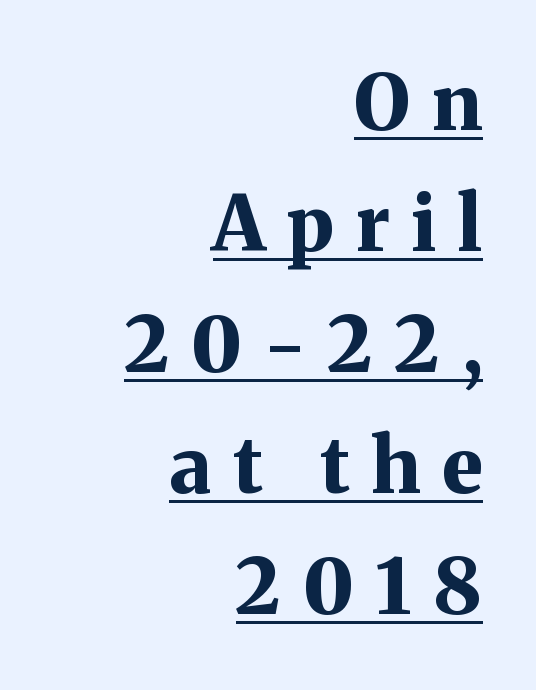
{"serif": "yes", "italic": "no", "bold": "yes", "weight": "bold", "width": "normal", "stroke_contrast": "medium", "x_height": "medium", "monospaced": "no", "underline": "yes", "align": "right", "line_spacing": "normal", "line_spacing_ratio": 1.57, "letter_spacing": "wide", "letter_spacing_em": 0.28, "glyph_px": 77}
